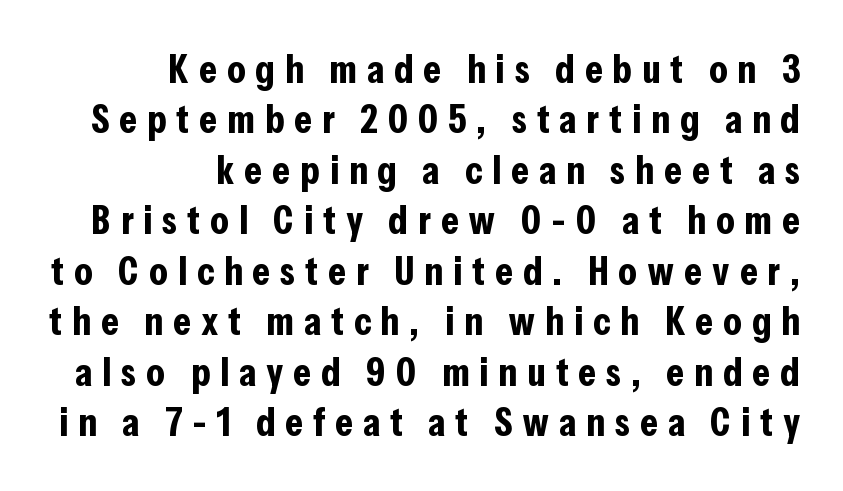
{"serif": "no", "italic": "no", "bold": "yes", "weight": "bold", "width": "condensed", "stroke_contrast": "low", "x_height": "medium", "monospaced": "no", "underline": "no", "align": "right", "line_spacing_ratio": 1.23, "letter_spacing": "wide", "letter_spacing_em": 0.24, "glyph_px": 41}
